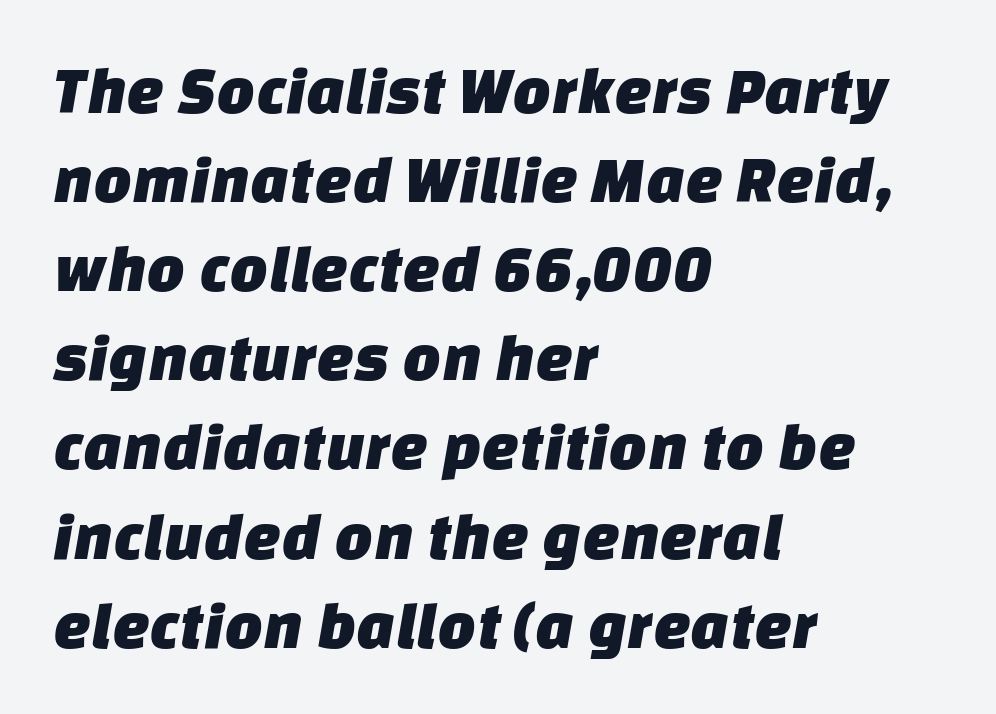
Q: Is the typeface a serif or a sans-serif typeface? A: Sans-serif.
Q: Is the text underlined? A: No.
Q: How is the paragraph aligned? A: Left-aligned.
Q: Is the spacing between letters normal or unusually wide? A: Normal.
Q: Is the spacing between lines tight, normal or loose? A: Normal.
Q: Width (condensed, normal, or wide)? A: Normal.
Q: Stroke contrast? A: Low.
Q: x-height? A: Large.
Q: Monospaced? A: No.
